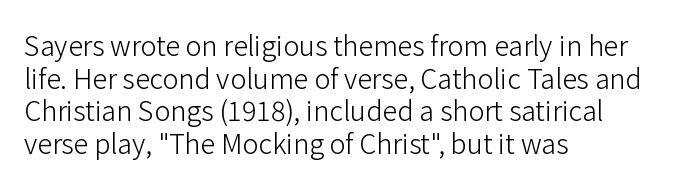
What stands out about the letter spacing? Nothing — it is the standard amount. This is not heavy type; no bold has been used. Just letters on the line, the space beneath them empty. Notice how the stems are strictly vertical — no italics here. This rendering uses left alignment, leaving the right contour irregular.
